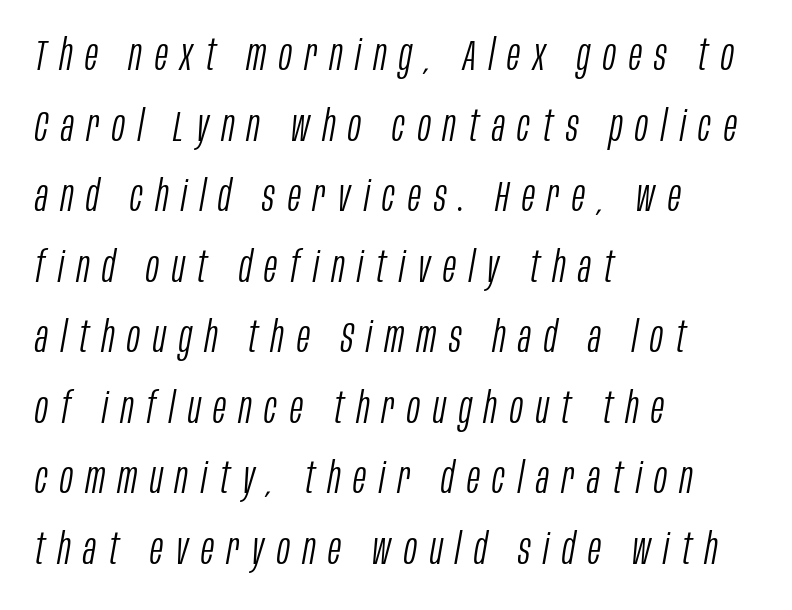
Is this a fixed-width face? No — the glyphs have proportional, varying widths. These lines have a slow, spaced-out rhythm from letter to letter. Tall strokes in this sample are angled rather than plumb. This block has exactly the height ordinary leading produces. Heaviness? Minimal to ordinary, like unemphasized prose.
